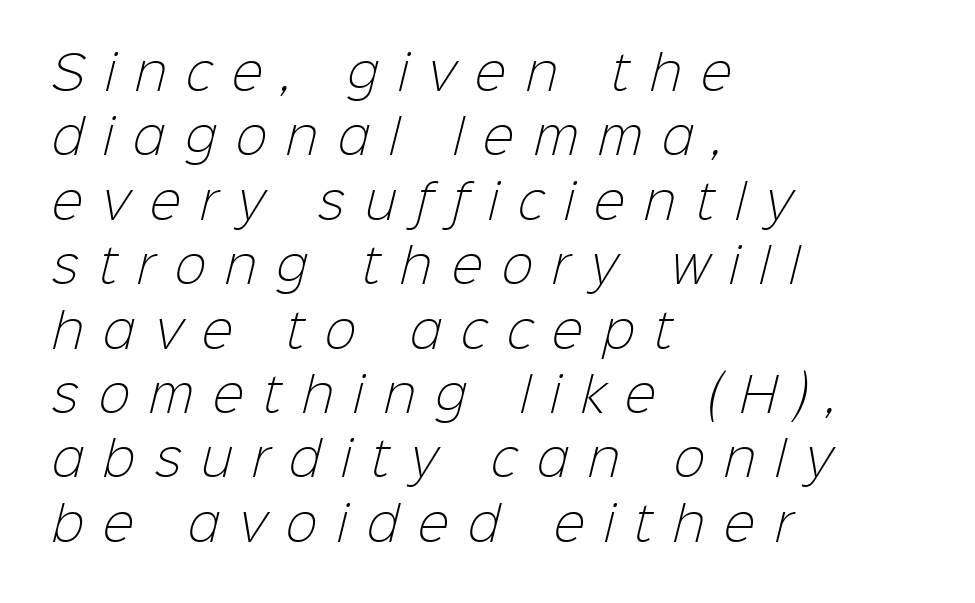
The image shows 47 px light sans-serif type; set left-aligned, normal line spacing (1.37x), unusually wide letter spacing (+0.42 em), not underlined; low stroke contrast and a medium x-height.
